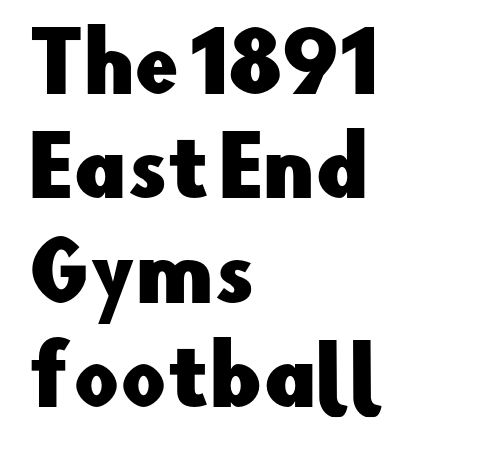
The letters carry no serifs — their stems end cleanly without finishing strokes. Spacing verdict: proportional, widths tailored to each character. The glyphs are unaccompanied by any horizontal stroke below them. Notice how descenders clear the ascenders below comfortably — that's standard leading.
